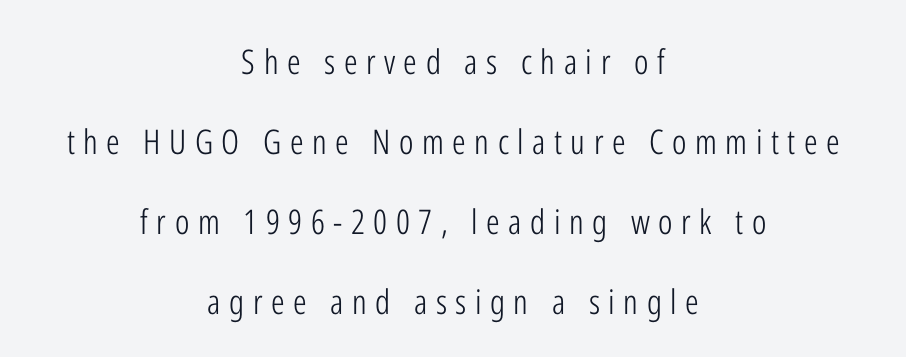
Q: Is the text bold? A: No.
Q: Is the text italic (slanted)? A: No, it is upright.
Q: Is the typeface a serif or a sans-serif typeface? A: Sans-serif.
Q: Is the text underlined? A: No.
Q: How is the paragraph aligned? A: Centered.
Q: Is the spacing between letters normal or unusually wide? A: Unusually wide.
Q: Is the spacing between lines tight, normal or loose? A: Loose.
Q: Width (condensed, normal, or wide)? A: Condensed.
Q: Stroke contrast? A: Low.
Q: x-height? A: Medium.
Q: Monospaced? A: No.
